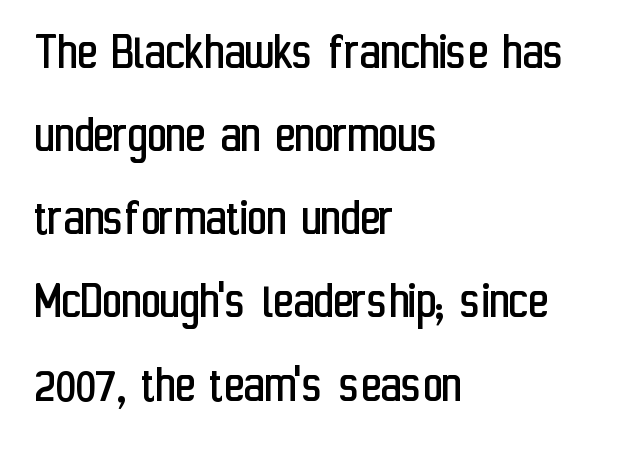
The image shows 54 px regular-weight, condensed sans-serif type, upright; set left-aligned, normal line spacing (1.54x), normal letter spacing, not underlined; low stroke contrast and a medium x-height.
